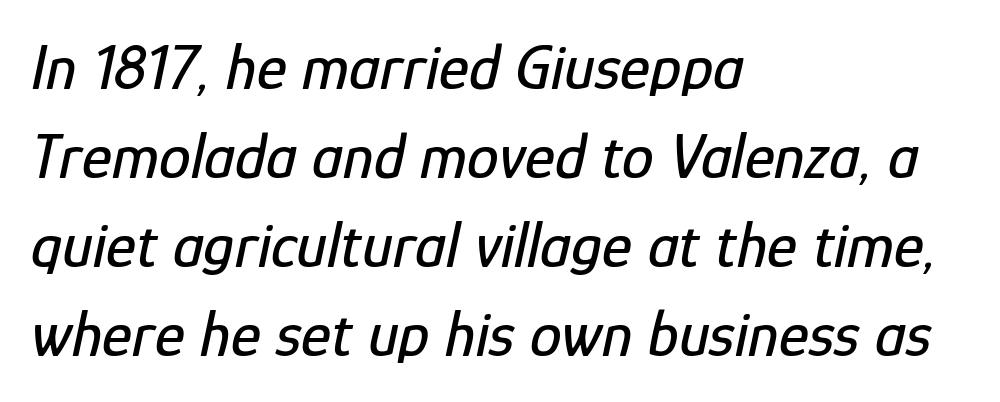
The image shows 64 px condensed type, italic (leaning right); set left-aligned, normal line spacing (1.39x), normal letter spacing, not underlined; low stroke contrast and a medium x-height.
